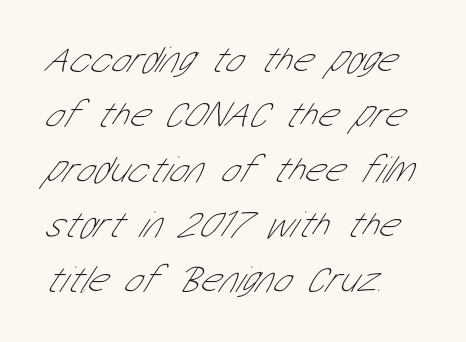
{"serif": "no", "bold": "no", "weight": "thin", "width": "condensed", "stroke_contrast": "low", "x_height": "medium", "monospaced": "no", "underline": "no", "align": "left", "line_spacing": "normal", "line_spacing_ratio": 1.45, "letter_spacing": "normal", "letter_spacing_em": 0.0, "glyph_px": 38}
